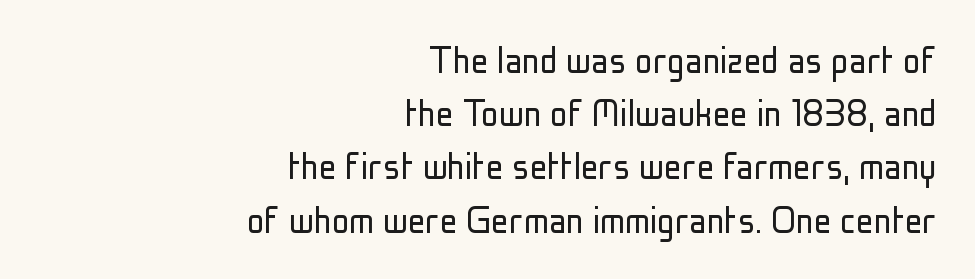
{"serif": "no", "italic": "no", "bold": "no", "weight": "light", "width": "condensed", "stroke_contrast": "low", "x_height": "medium", "monospaced": "no", "underline": "no", "align": "right", "line_spacing_ratio": 1.21, "letter_spacing": "normal", "letter_spacing_em": 0.0, "glyph_px": 44}
